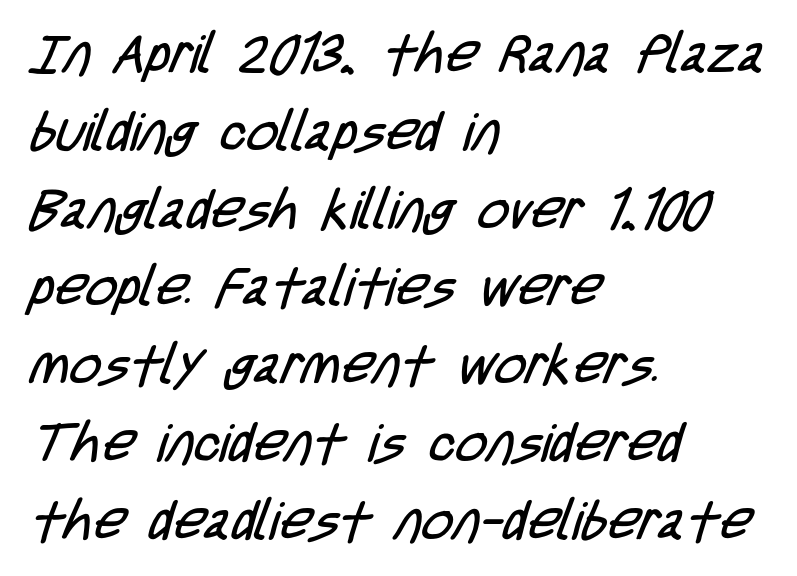
{"serif": "no", "bold": "no", "weight": "regular", "width": "condensed", "stroke_contrast": "low", "x_height": "large", "monospaced": "no", "underline": "no", "align": "left", "line_spacing": "normal", "line_spacing_ratio": 1.44, "letter_spacing": "normal", "letter_spacing_em": 0.0, "glyph_px": 54}
